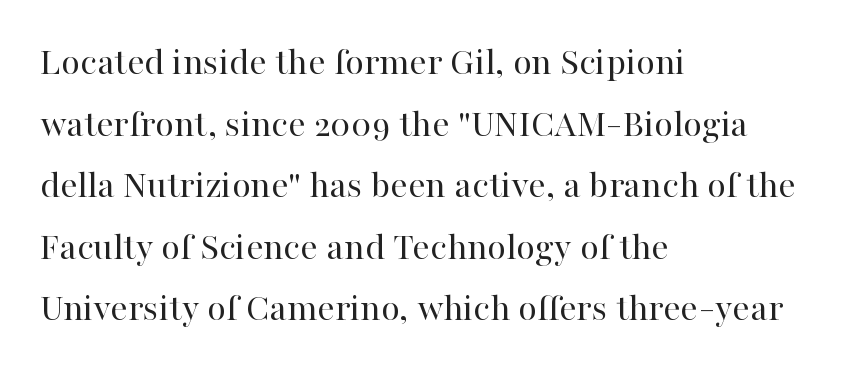
The image shows 39 px regular-weight serif type, upright; set left-aligned, normal line spacing (1.58x), normal letter spacing, not underlined; high stroke contrast and a medium x-height.
